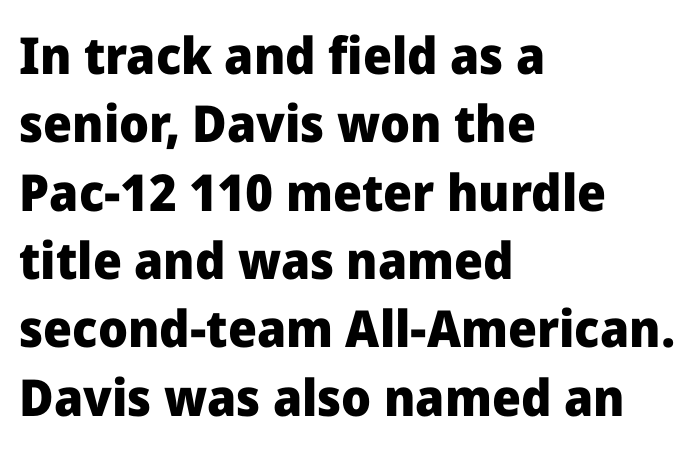
Q: Is the text bold? A: Yes.
Q: Is the text italic (slanted)? A: No, it is upright.
Q: Is the typeface a serif or a sans-serif typeface? A: Sans-serif.
Q: Is the text underlined? A: No.
Q: How is the paragraph aligned? A: Left-aligned.
Q: Is the spacing between letters normal or unusually wide? A: Normal.
Q: Is the spacing between lines tight, normal or loose? A: Normal.
Q: Width (condensed, normal, or wide)? A: Normal.
Q: Stroke contrast? A: Low.
Q: x-height? A: Medium.
Q: Monospaced? A: No.
